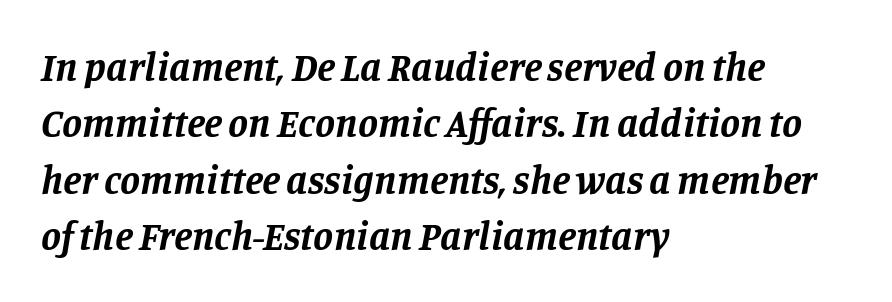
This is heavy type, rendered in bold. Compared with a centered layout, this one pins lines to the left instead. The face used here has a pronounced slope to its letters. Descenders are the only things crossing below the line. You could not count columns in this text — the font is proportionally spaced. Note: serifs present on the glyphs.
